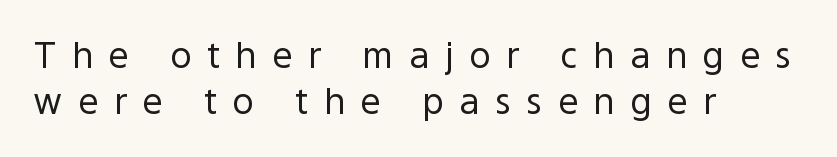
Q: Is the text bold? A: No.
Q: Is the text italic (slanted)? A: No, it is upright.
Q: Is the typeface a serif or a sans-serif typeface? A: Sans-serif.
Q: Is the text underlined? A: No.
Q: How is the paragraph aligned? A: Left-aligned.
Q: Is the spacing between letters normal or unusually wide? A: Unusually wide.
Q: Is the spacing between lines tight, normal or loose? A: Normal.
Q: Width (condensed, normal, or wide)? A: Normal.
Q: x-height? A: Medium.
Q: Monospaced? A: No.
